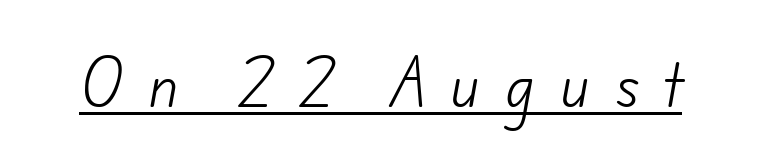
{"serif": "no", "bold": "no", "weight": "light", "width": "normal", "stroke_contrast": "low", "x_height": "small", "monospaced": "no", "underline": "yes", "letter_spacing": "wide", "letter_spacing_em": 0.45, "glyph_px": 56}
